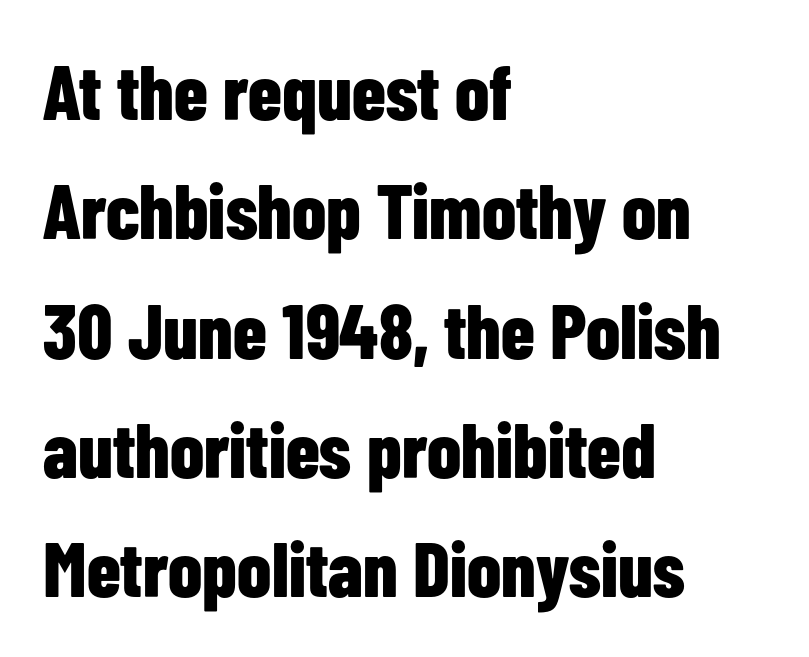
Q: Is the text bold? A: Yes.
Q: Is the text italic (slanted)? A: No, it is upright.
Q: Is the typeface a serif or a sans-serif typeface? A: Sans-serif.
Q: Is the text underlined? A: No.
Q: How is the paragraph aligned? A: Left-aligned.
Q: Is the spacing between letters normal or unusually wide? A: Normal.
Q: Is the spacing between lines tight, normal or loose? A: Normal.
Q: Width (condensed, normal, or wide)? A: Condensed.
Q: Stroke contrast? A: Low.
Q: x-height? A: Medium.
Q: Monospaced? A: No.
